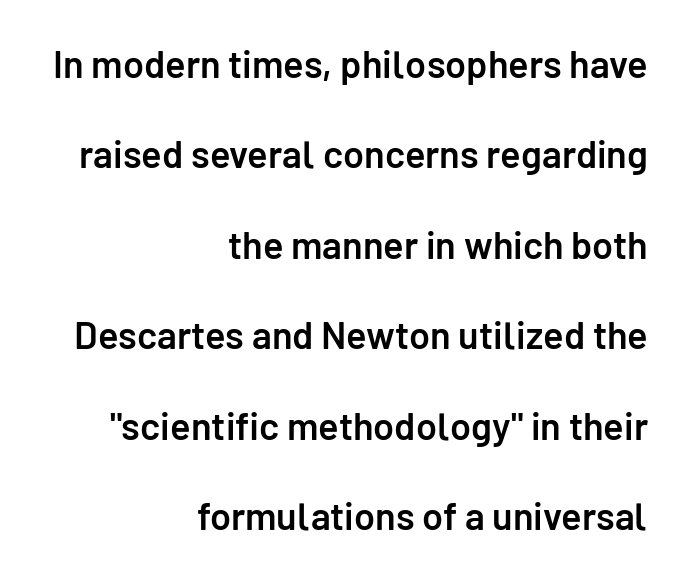
A bare baseline throughout the passage. Regarding serifs, this sample does without them. Is there any slant? The stems are plumb. The letters sit at their default tracking, neither squeezed nor spread. You could not count columns in this text — the font is proportionally spaced.
